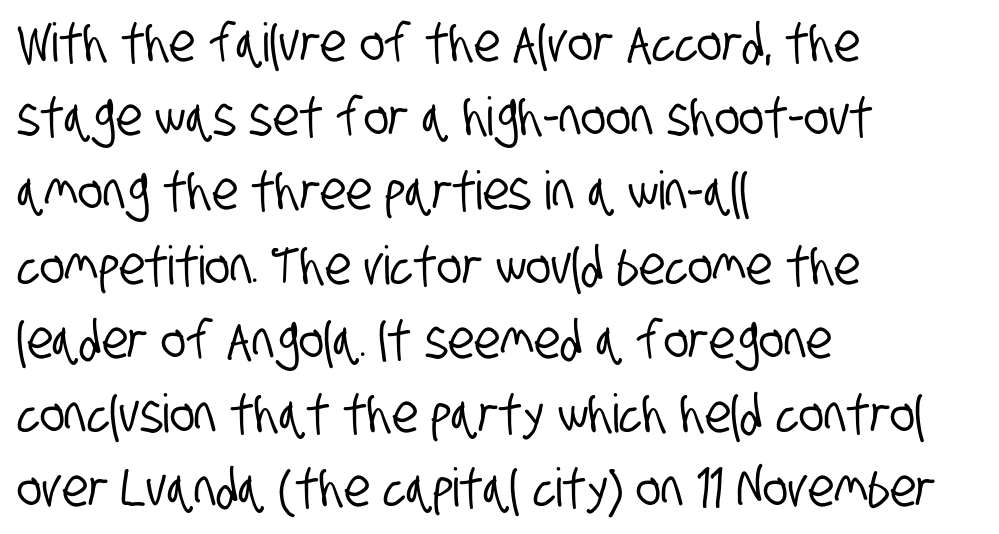
{"serif": "no", "width": "condensed", "stroke_contrast": "low", "x_height": "large", "monospaced": "no", "underline": "no", "align": "left", "line_spacing": "normal", "line_spacing_ratio": 1.4, "letter_spacing": "normal", "letter_spacing_em": 0.0, "glyph_px": 53}
